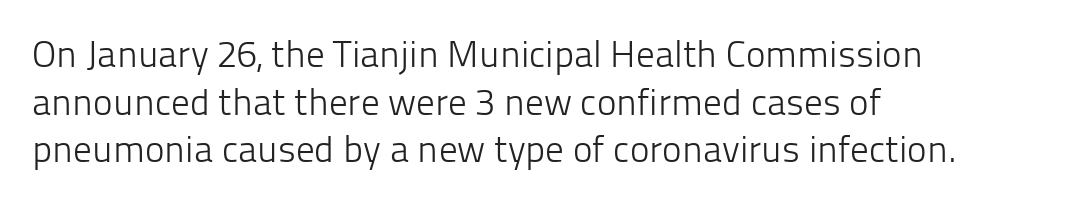
The image shows 37 px light sans-serif type, upright; set left-aligned, normal line spacing (1.29x), normal letter spacing, not underlined; low stroke contrast and a medium x-height.
